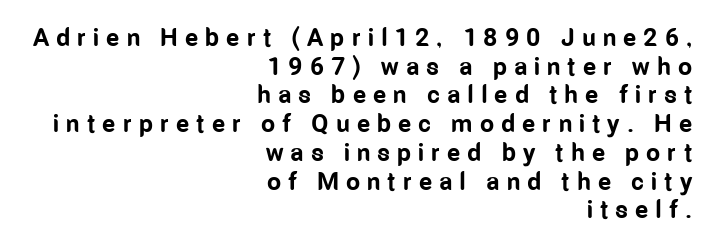
Letter spacing: wide. Caption: multi-line text, flush right, ragged left. Clear beneath every line of the passage. What weight is shown? A full bold with thick strokes.
